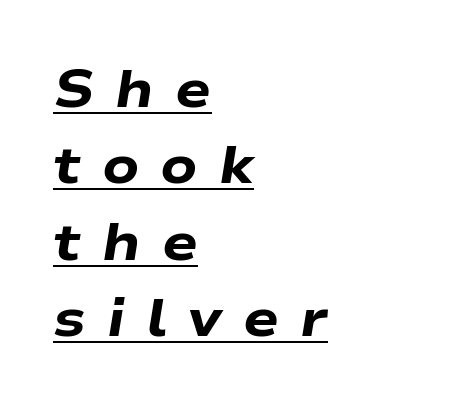
{"italic": "yes", "lean": "right", "slant_degrees": 9, "bold": "yes", "weight": "heavy", "width": "wide", "stroke_contrast": "low", "x_height": "medium", "monospaced": "no", "underline": "yes", "align": "left", "line_spacing": "normal", "line_spacing_ratio": 1.44, "letter_spacing": "wide", "letter_spacing_em": 0.4, "glyph_px": 53}
